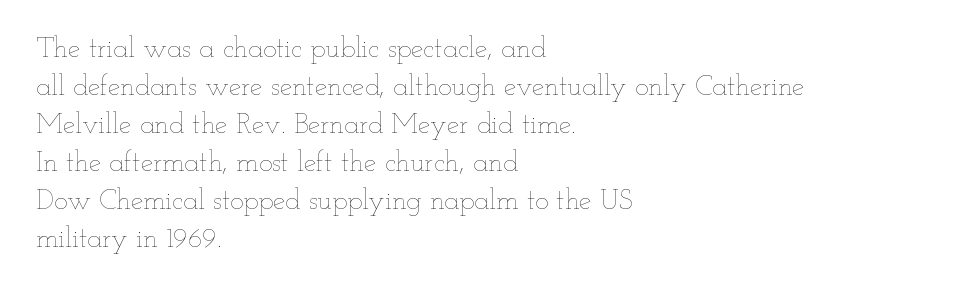
The space between consecutive lines is moderate. A clean baseline with only descenders dipping below it. Line beginnings align vertically; line endings do not. Tall strokes in this sample are plumb rather than angled.
